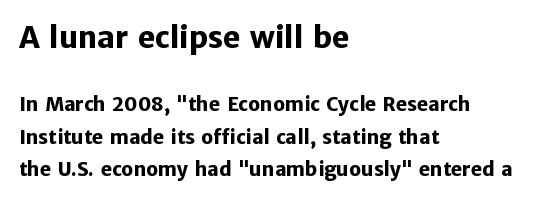
Q: Is the text bold? A: Yes.
Q: Is the text italic (slanted)? A: No, it is upright.
Q: Is the typeface a serif or a sans-serif typeface? A: Sans-serif.
Q: Is the text underlined? A: No.
Q: How is the paragraph aligned? A: Left-aligned.
Q: Is the spacing between letters normal or unusually wide? A: Normal.
Q: Which block of text is set in a larger size, the first (top) or the second (bottom)? A: The first (top) one.
Q: Width (condensed, normal, or wide)? A: Normal.
Q: Stroke contrast? A: Low.
Q: x-height? A: Medium.
Q: Monospaced? A: No.
